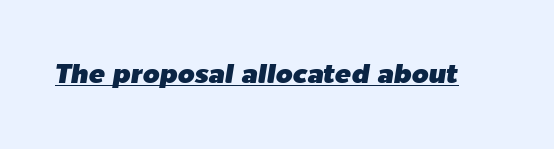
Does extra space separate the letters? No, they use regular spacing. Check the space under the baseline: a stroke is drawn there. Yep, that's italic — everything's leaning.
